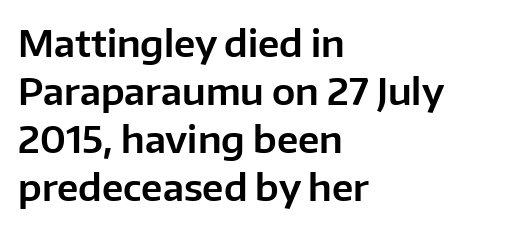
Q: Is the text italic (slanted)? A: No, it is upright.
Q: Is the typeface a serif or a sans-serif typeface? A: Sans-serif.
Q: Is the text underlined? A: No.
Q: How is the paragraph aligned? A: Left-aligned.
Q: Is the spacing between letters normal or unusually wide? A: Normal.
Q: Is the spacing between lines tight, normal or loose? A: Normal.
Q: Width (condensed, normal, or wide)? A: Normal.
Q: Stroke contrast? A: Low.
Q: x-height? A: Medium.
Q: Monospaced? A: No.
